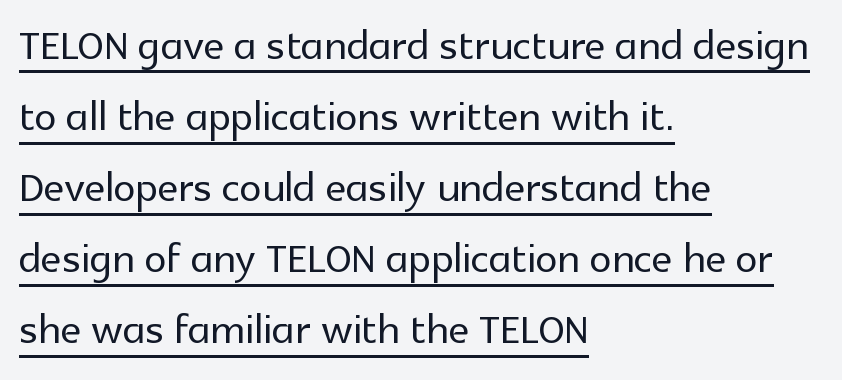
Q: Is the text italic (slanted)? A: No, it is upright.
Q: Is the typeface a serif or a sans-serif typeface? A: Sans-serif.
Q: Is the text underlined? A: Yes.
Q: How is the paragraph aligned? A: Left-aligned.
Q: Is the spacing between letters normal or unusually wide? A: Normal.
Q: Is the spacing between lines tight, normal or loose? A: Normal.
Q: Width (condensed, normal, or wide)? A: Normal.
Q: x-height? A: Medium.
Q: Monospaced? A: No.
